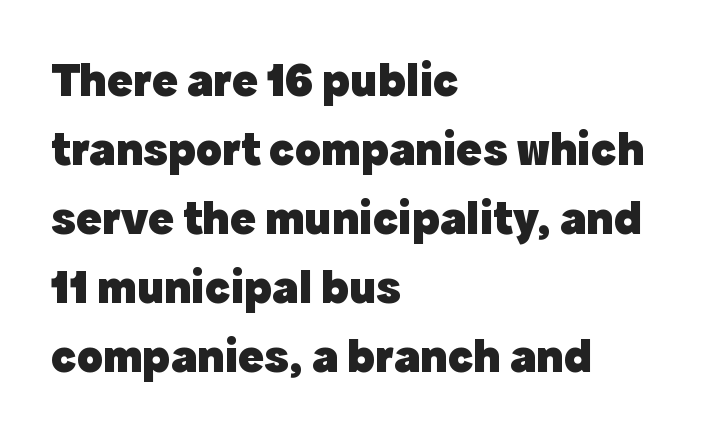
Check under the words: just untouched page. Does the copy run flush right? No — it runs flush left. You can tell it's not italic because the verticals are truly vertical. Honestly, the row spacing looks completely unremarkable. You could not count columns in this text — the font is proportionally spaced. You can tell from the bare stems that sans-serif type was used.
